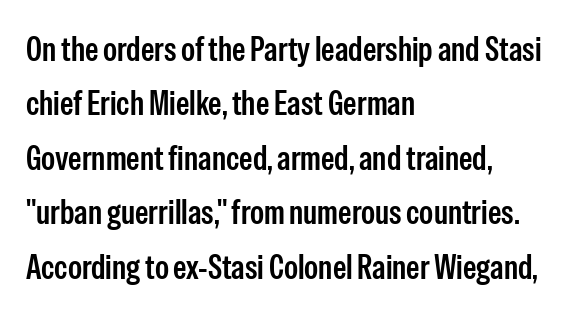
The image shows 34 px semibold, condensed sans-serif type, upright; set left-aligned, normal line spacing (1.6x), normal letter spacing, not underlined; low stroke contrast and a medium x-height.
